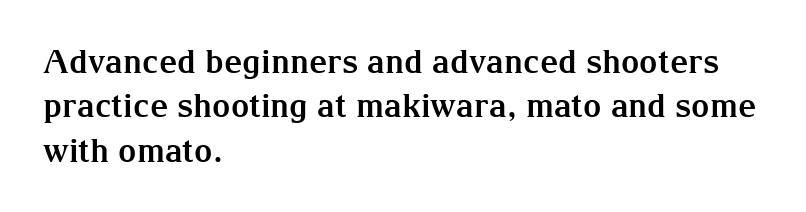
Q: Is the text bold? A: Yes.
Q: Is the text italic (slanted)? A: No, it is upright.
Q: Is the typeface a serif or a sans-serif typeface? A: Serif.
Q: Is the text underlined? A: No.
Q: How is the paragraph aligned? A: Left-aligned.
Q: Is the spacing between letters normal or unusually wide? A: Normal.
Q: Is the spacing between lines tight, normal or loose? A: Normal.
Q: Width (condensed, normal, or wide)? A: Normal.
Q: Stroke contrast? A: Medium.
Q: x-height? A: Medium.
Q: Monospaced? A: No.
